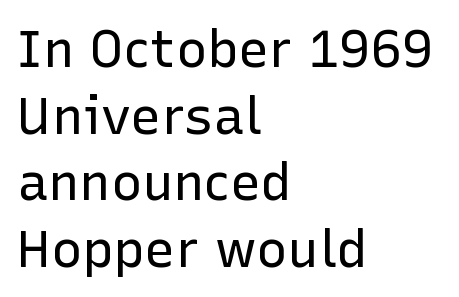
The image shows 52 px regular-weight sans-serif type, upright; set left-aligned, normal line spacing (1.28x), normal letter spacing, not underlined; low stroke contrast and a medium x-height.
